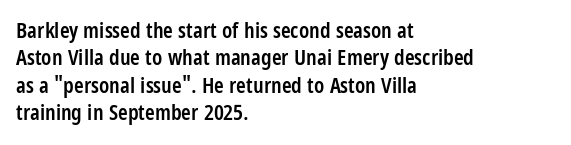
Q: Is the text bold? A: Semi-bold.
Q: Is the text italic (slanted)? A: No, it is upright.
Q: Is the text underlined? A: No.
Q: How is the paragraph aligned? A: Left-aligned.
Q: Is the spacing between letters normal or unusually wide? A: Normal.
